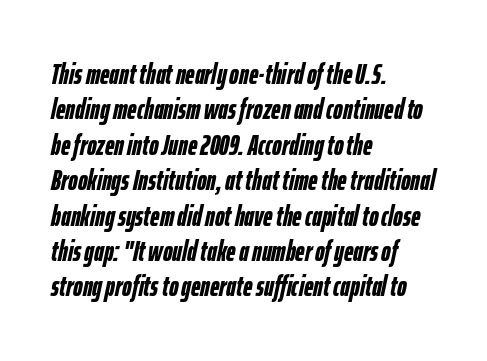
Is this a fixed-width face? No — the glyphs have proportional, varying widths. Looking at the ascenders, they clearly lean. Descenders are the only things crossing below the line. How are the letters spaced? Ordinarily, with no added tracking. The lines are quadded left.
